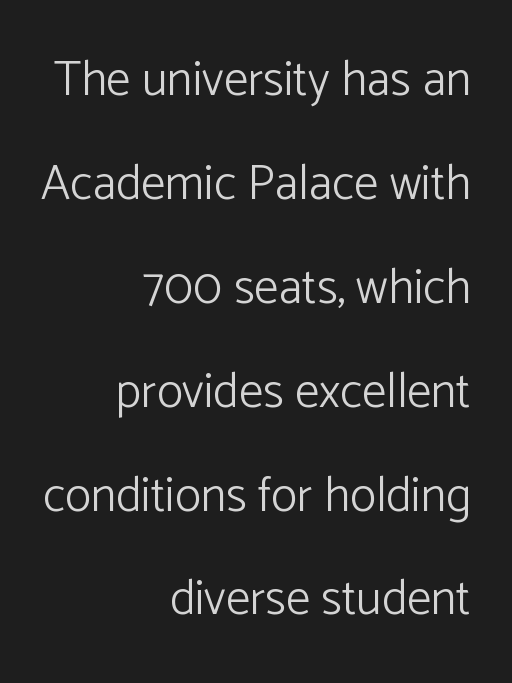
{"serif": "no", "italic": "no", "bold": "no", "weight": "light", "width": "normal", "stroke_contrast": "low", "x_height": "medium", "monospaced": "no", "underline": "no", "align": "right", "line_spacing": "loose", "line_spacing_ratio": 2.12, "letter_spacing": "normal", "letter_spacing_em": 0.0, "glyph_px": 49}
